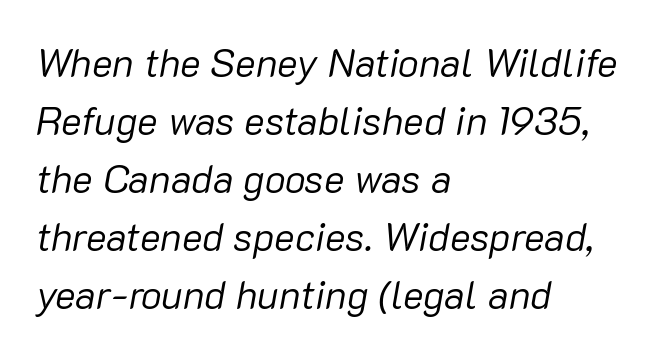
{"italic": "yes", "lean": "right", "slant_degrees": 10, "bold": "no", "weight": "regular", "width": "normal", "stroke_contrast": "low", "x_height": "medium", "monospaced": "no", "underline": "no", "align": "left", "line_spacing": "normal", "line_spacing_ratio": 1.49, "letter_spacing": "normal", "letter_spacing_em": 0.0, "glyph_px": 39}
